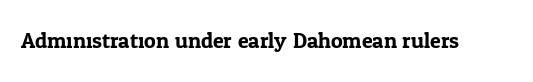
{"italic": "no", "underline": "no", "letter_spacing": "normal", "letter_spacing_em": 0.0, "glyph_px": 22}
